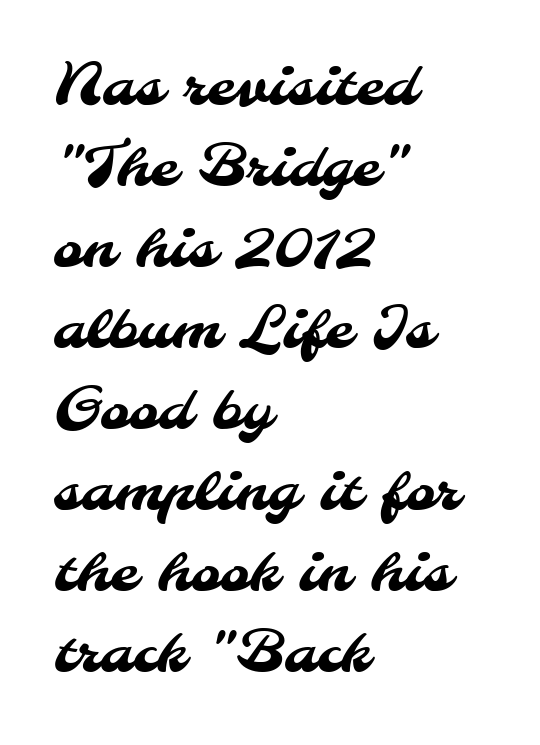
The image shows 57 px sans-serif type; set left-aligned, normal line spacing (1.42x), normal letter spacing, not underlined; medium stroke contrast and a small x-height.
